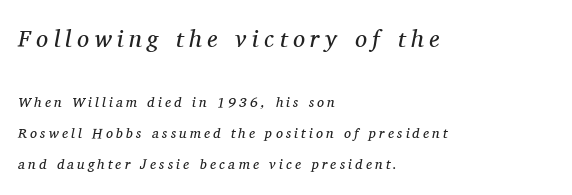
The image shows 24 px text type, italic (leaning right); set left-aligned, loose line spacing (2.21x), unusually wide letter spacing (+0.23 em), not underlined; the first (top) block is 1.71x larger.
